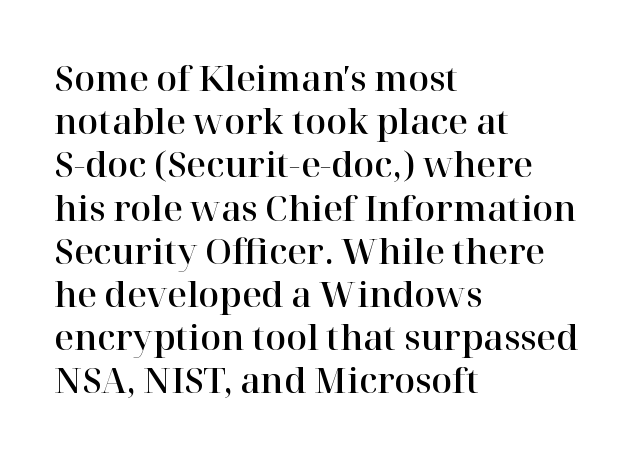
The image shows 34 px serif type, upright; set left-aligned, normal line spacing (1.27x), normal letter spacing, not underlined; high stroke contrast and a medium x-height.
